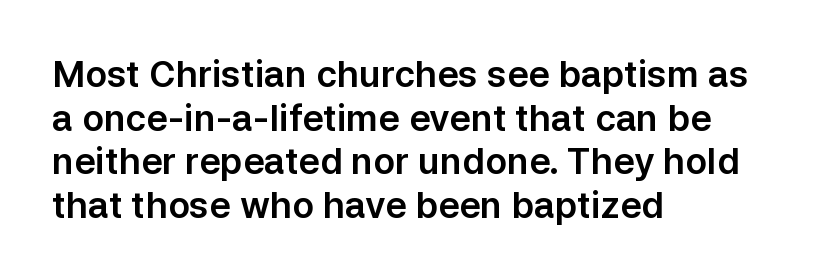
{"serif": "no", "italic": "no", "width": "normal", "stroke_contrast": "low", "x_height": "medium", "monospaced": "no", "underline": "no", "align": "left", "line_spacing_ratio": 1.21, "letter_spacing": "normal", "letter_spacing_em": 0.0, "glyph_px": 36}
